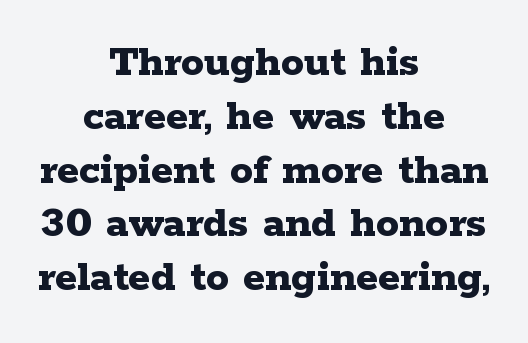
Q: Is the text bold? A: Yes.
Q: Is the text italic (slanted)? A: No, it is upright.
Q: Is the typeface a serif or a sans-serif typeface? A: Serif.
Q: Is the text underlined? A: No.
Q: How is the paragraph aligned? A: Centered.
Q: Is the spacing between letters normal or unusually wide? A: Normal.
Q: Width (condensed, normal, or wide)? A: Wide.
Q: Stroke contrast? A: Low.
Q: x-height? A: Medium.
Q: Monospaced? A: No.
